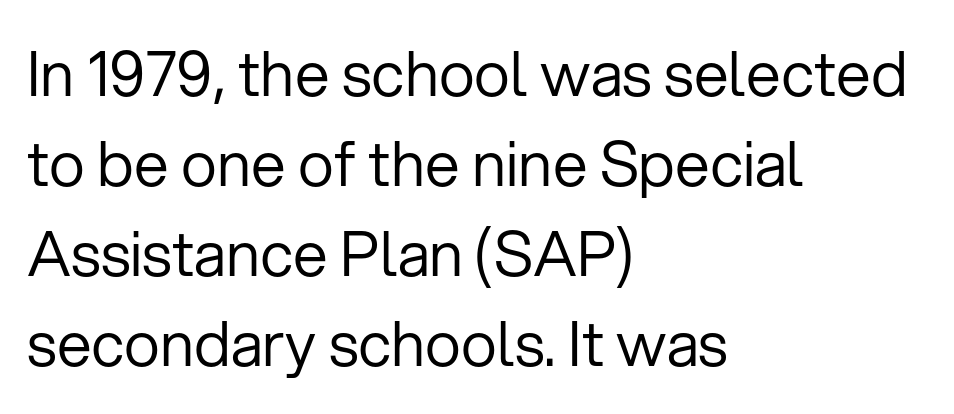
The image shows 62 px regular-weight sans-serif type, upright; set left-aligned, normal line spacing (1.45x), normal letter spacing, not underlined; low stroke contrast and a medium x-height.
